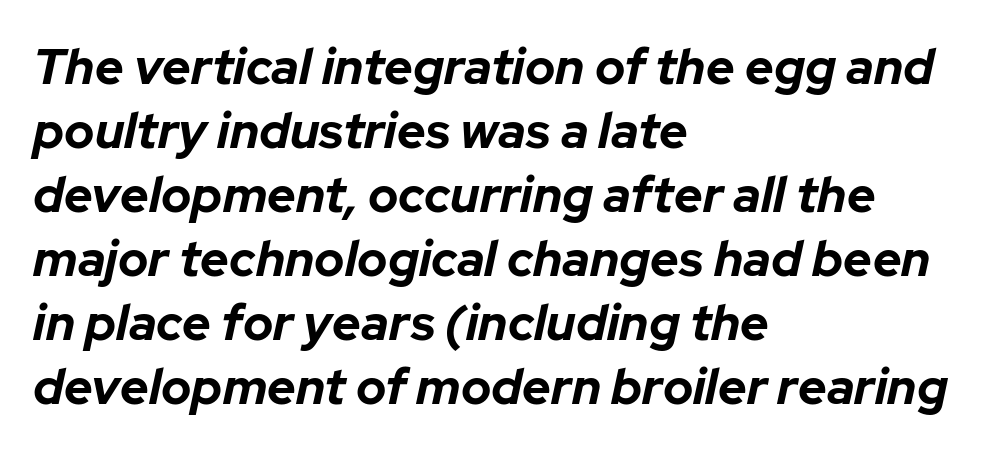
Q: Is the text bold? A: Yes.
Q: Is the text italic (slanted)? A: Yes, it leans right by about 12 degrees.
Q: Is the text underlined? A: No.
Q: How is the paragraph aligned? A: Left-aligned.
Q: Is the spacing between letters normal or unusually wide? A: Normal.
Q: Is the spacing between lines tight, normal or loose? A: Normal.
Q: Width (condensed, normal, or wide)? A: Normal.
Q: Stroke contrast? A: Low.
Q: x-height? A: Medium.
Q: Monospaced? A: No.
